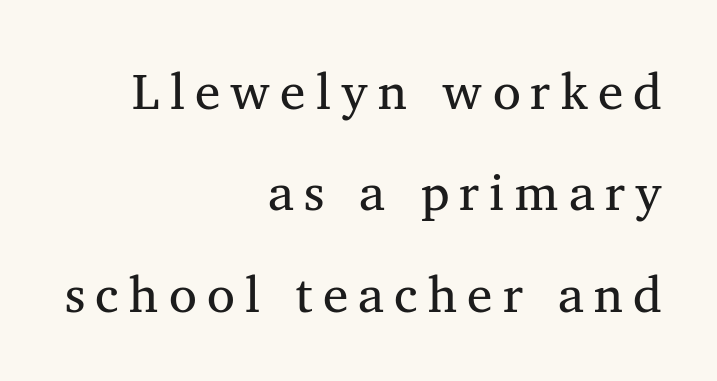
{"serif": "yes", "italic": "no", "bold": "no", "weight": "regular", "width": "normal", "stroke_contrast": "medium", "x_height": "medium", "monospaced": "no", "underline": "no", "align": "right", "line_spacing": "loose", "line_spacing_ratio": 1.99, "letter_spacing": "wide", "letter_spacing_em": 0.2, "glyph_px": 51}
